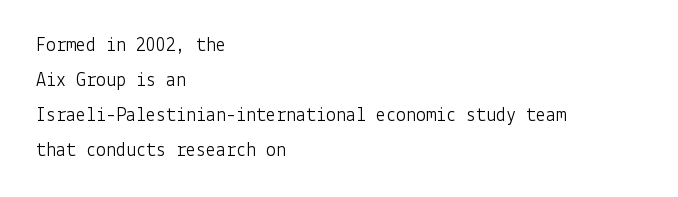
These lines stack with their left ends in a neat column. The string is rendered with underlining switched off. Vertical strokes here are truly vertical. No heavy texture on the line: the type isn't bold. How are the letters spaced? Ordinarily, with no added tracking.
